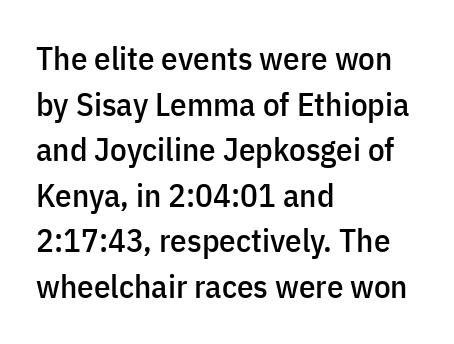
Letterform terminals end flat and unadorned throughout the passage. A classic flush-left, rag-right setting is used for this passage. You could not count columns in this text — the font is proportionally spaced. Check under the words: just untouched page. Notice how the stems are strictly vertical — no italics here.
